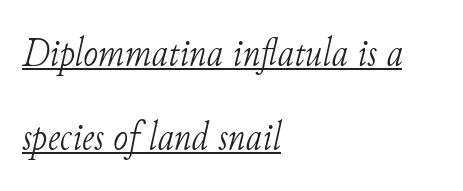
Q: Is the text bold? A: No.
Q: Is the text italic (slanted)? A: Yes, it leans right by about 11 degrees.
Q: Is the typeface a serif or a sans-serif typeface? A: Serif.
Q: Is the text underlined? A: Yes.
Q: How is the paragraph aligned? A: Left-aligned.
Q: Is the spacing between letters normal or unusually wide? A: Normal.
Q: Is the spacing between lines tight, normal or loose? A: Loose.
Q: Width (condensed, normal, or wide)? A: Normal.
Q: Stroke contrast? A: Low.
Q: x-height? A: Small.
Q: Monospaced? A: No.
